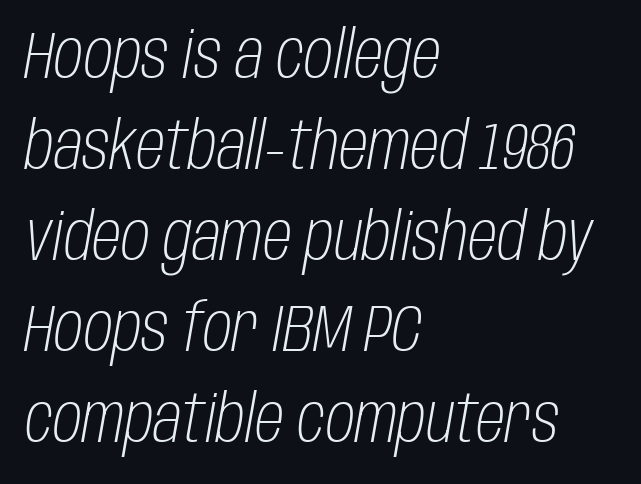
{"italic": "yes", "lean": "right", "slant_degrees": 10, "bold": "no", "weight": "light", "width": "condensed", "stroke_contrast": "low", "x_height": "large", "monospaced": "no", "underline": "no", "align": "left", "line_spacing": "normal", "line_spacing_ratio": 1.38, "letter_spacing": "normal", "letter_spacing_em": 0.0, "glyph_px": 66}
